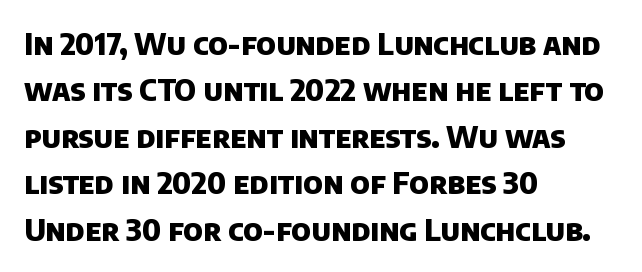
The image shows 30 px heavy sans-serif type; set left-aligned, normal line spacing (1.55x), normal letter spacing, not underlined; low stroke contrast and a large x-height.
